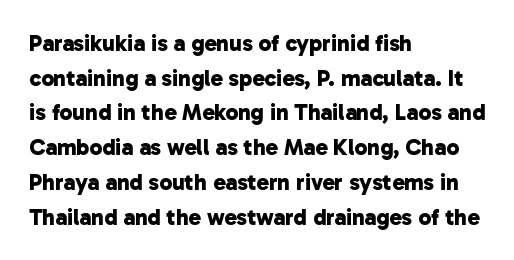
{"bold": "yes", "underline": "no", "align": "left", "line_spacing": "normal", "line_spacing_ratio": 1.51, "letter_spacing": "normal", "letter_spacing_em": 0.0, "glyph_px": 23}
